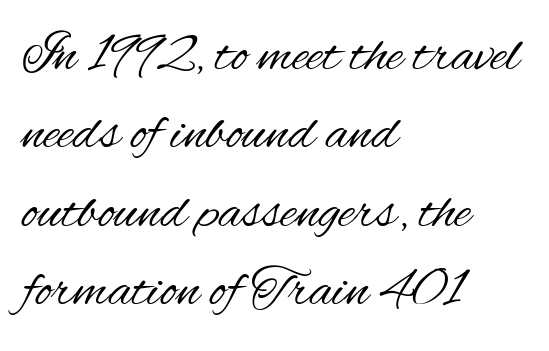
The setting favours the left margin, as ordinary paragraphs usually do. The block of text has a typical density, with ordinary space between rows. Check under the words: just untouched page.
